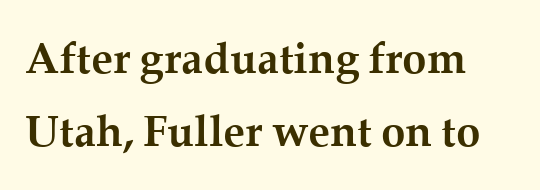
Q: Is the text bold? A: Yes.
Q: Is the text italic (slanted)? A: No, it is upright.
Q: Is the typeface a serif or a sans-serif typeface? A: Serif.
Q: Is the text underlined? A: No.
Q: Is the spacing between letters normal or unusually wide? A: Normal.
Q: Is the spacing between lines tight, normal or loose? A: Normal.
Q: Width (condensed, normal, or wide)? A: Normal.
Q: Stroke contrast? A: Medium.
Q: x-height? A: Medium.
Q: Monospaced? A: No.
